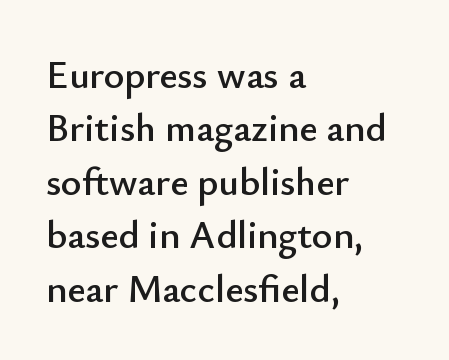
Underlining? Definitely not there. These lines are rendered in a variable-pitch font. Style check: upright. This sample uses plain, unmodified letter spacing. This rendering employs a face without finishing strokes, i.e., a sans-serif. Normally led — the rows are evenly, conventionally spaced.
